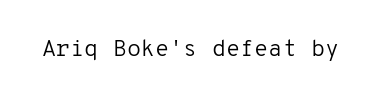
The type is set solid horizontally, with unmodified tracking. Words float on clear page, feet unadorned. A quiet, ordinary-to-light weight characterises the typeface. The type sits square on the baseline with zero lean.
